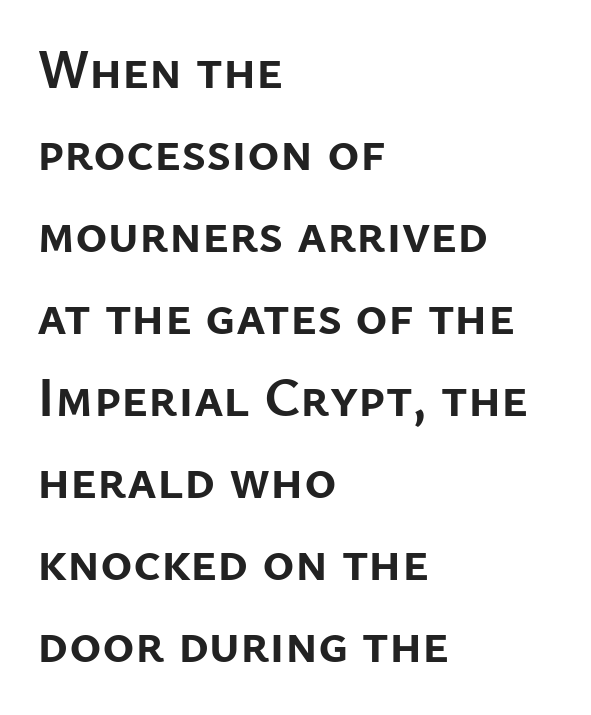
{"serif": "no", "italic": "no", "bold": "yes", "weight": "semibold", "width": "normal", "stroke_contrast": "low", "x_height": "medium", "monospaced": "no", "underline": "no", "align": "left", "line_spacing": "normal", "line_spacing_ratio": 1.49, "letter_spacing": "normal", "letter_spacing_em": 0.0, "glyph_px": 55}
